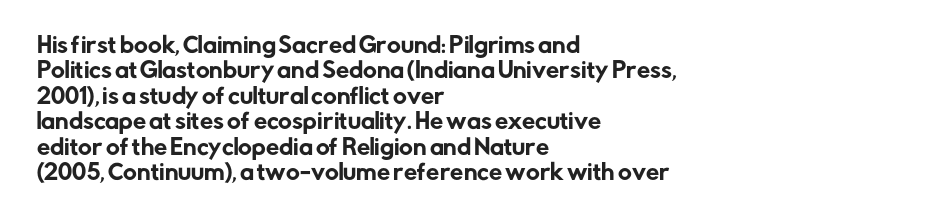
The image shows 21 px text type, upright; set left-aligned, line spacing 1.21x, normal letter spacing, not underlined.
